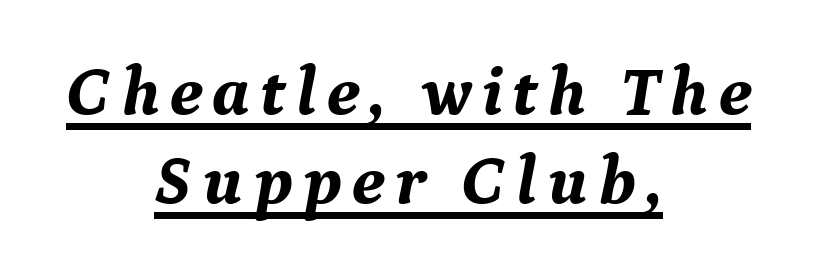
{"serif": "yes", "italic": "yes", "lean": "right", "slant_degrees": 9, "bold": "yes", "weight": "bold", "width": "normal", "stroke_contrast": "medium", "x_height": "medium", "monospaced": "no", "underline": "yes", "align": "center", "line_spacing": "normal", "line_spacing_ratio": 1.27, "glyph_px": 70}
